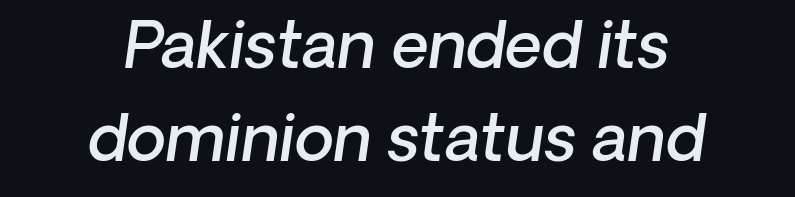
{"italic": "yes", "lean": "right", "slant_degrees": 8, "bold": "semi", "weight": "semibold", "width": "normal", "stroke_contrast": "low", "x_height": "medium", "monospaced": "no", "underline": "no", "align": "center", "line_spacing": "normal", "line_spacing_ratio": 1.45, "letter_spacing": "normal", "letter_spacing_em": 0.0, "glyph_px": 64}
